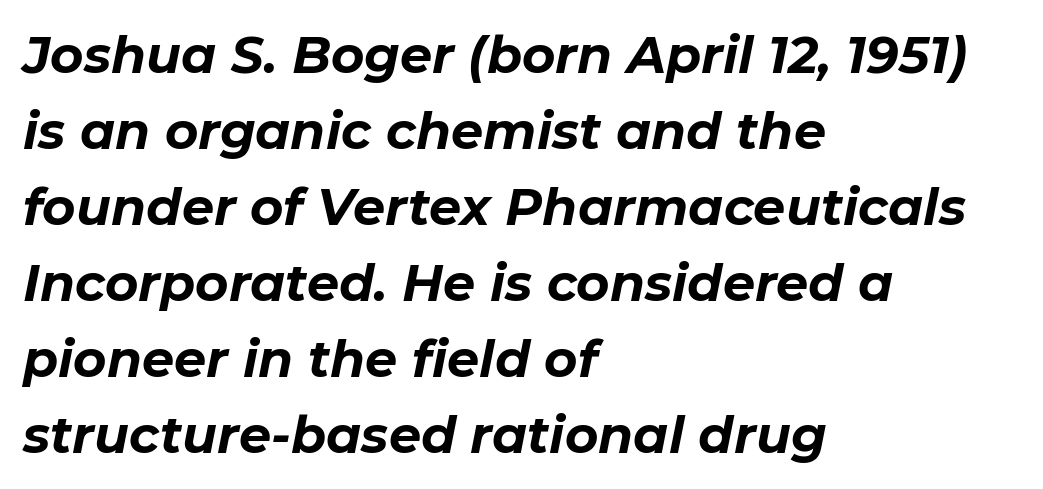
Q: Is the text bold? A: Yes.
Q: Is the text italic (slanted)? A: Yes, it leans right by about 11 degrees.
Q: Is the text underlined? A: No.
Q: How is the paragraph aligned? A: Left-aligned.
Q: Is the spacing between letters normal or unusually wide? A: Normal.
Q: Is the spacing between lines tight, normal or loose? A: Normal.
Q: Width (condensed, normal, or wide)? A: Normal.
Q: Stroke contrast? A: Low.
Q: x-height? A: Medium.
Q: Monospaced? A: No.
